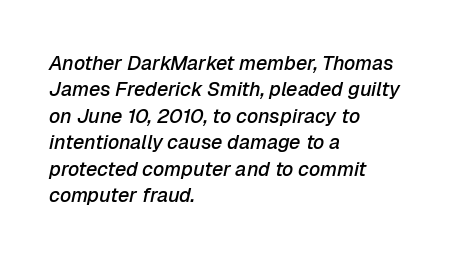
{"italic": "yes", "lean": "right", "slant_degrees": 12, "bold": "semi", "underline": "no", "align": "left", "line_spacing": "normal", "line_spacing_ratio": 1.32, "letter_spacing": "normal", "letter_spacing_em": 0.0, "glyph_px": 20}
